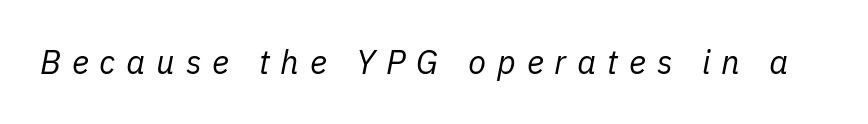
The image shows 33 px regular-weight type, italic (leaning right); set unusually wide letter spacing (+0.33 em), not underlined; low stroke contrast and a medium x-height.
